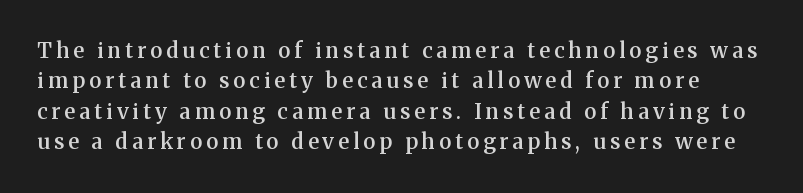
Leading: standard. If you drew a line through each stem, it would be perfectly vertical. Glance below the letters and you will spot only blank space. Honestly, the letter spacing is so wide it's the main thing you notice. Strokes here are thickened, but only to semibold level.
